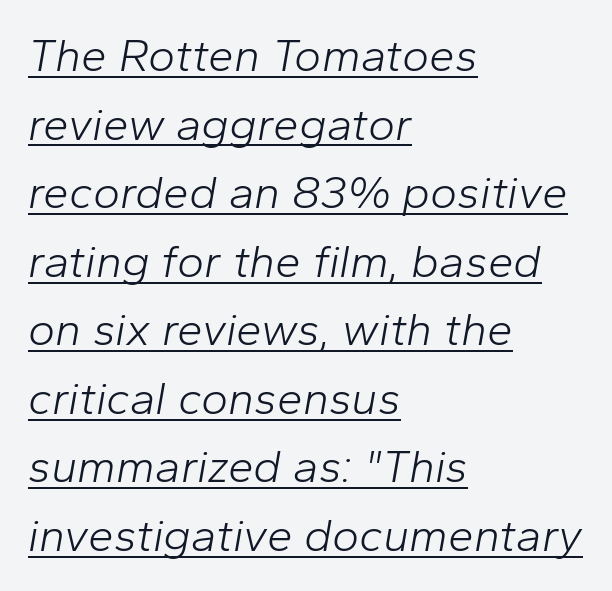
Q: Is the text bold? A: No.
Q: Is the text italic (slanted)? A: Yes, it leans right by about 10 degrees.
Q: Is the text underlined? A: Yes.
Q: How is the paragraph aligned? A: Left-aligned.
Q: Is the spacing between letters normal or unusually wide? A: Normal.
Q: Is the spacing between lines tight, normal or loose? A: Normal.
Q: Width (condensed, normal, or wide)? A: Normal.
Q: Stroke contrast? A: Low.
Q: x-height? A: Medium.
Q: Monospaced? A: No.
